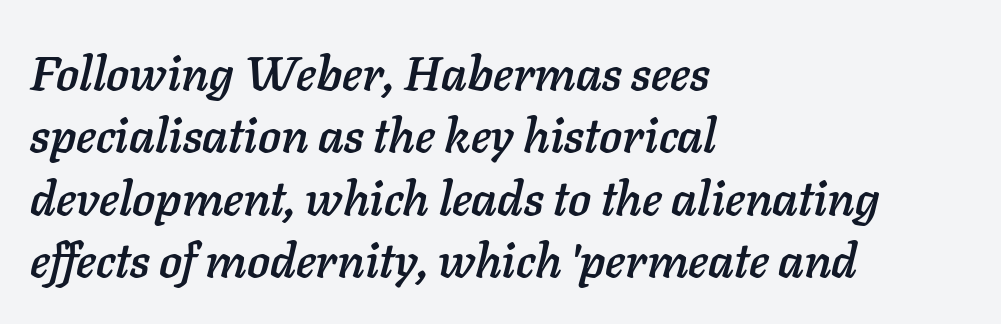
This sample uses plain, unmodified letter spacing. Think of a printed novel: that variable character pitch is what you see here. The passage shown is not underscored anywhere. Every character sits at an angle, as italics do. The space between consecutive lines is moderate.
